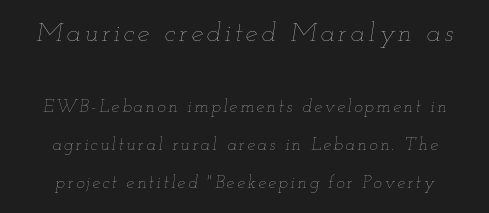
Is the type heavy? It reads as light-to-regular instead. You can tell it's italic because the verticals aren't actually vertical. Has an underline been added? It has not. If you squint, the top block still reads clearly — it's the larger of the two. Each new line begins a long way beneath the previous one.
